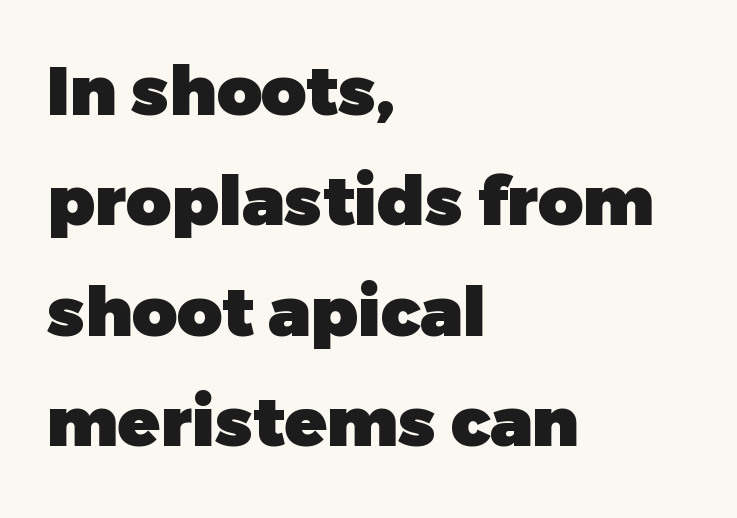
{"serif": "no", "italic": "no", "bold": "yes", "weight": "heavy", "width": "normal", "stroke_contrast": "low", "x_height": "medium", "monospaced": "no", "underline": "no", "align": "left", "line_spacing": "normal", "line_spacing_ratio": 1.6, "letter_spacing": "normal", "letter_spacing_em": 0.0, "glyph_px": 69}
